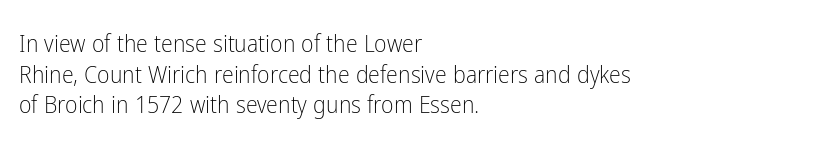
Q: Is the text bold? A: No.
Q: Is the text italic (slanted)? A: No, it is upright.
Q: Is the text underlined? A: No.
Q: How is the paragraph aligned? A: Left-aligned.
Q: Is the spacing between letters normal or unusually wide? A: Normal.
Q: Is the spacing between lines tight, normal or loose? A: Normal.
